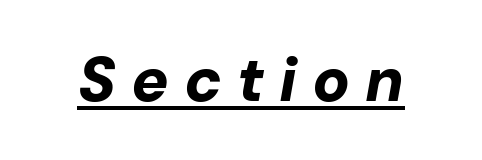
Glyph-to-glyph distance is far greater than everyday printed text. The glyphs are accompanied by a horizontal stroke just below them. Italic? Definitely — the glyphs are oblique. Think of a printed novel: that variable character pitch is what you see here. A dark, heavy texture on the line: the type is bold.
